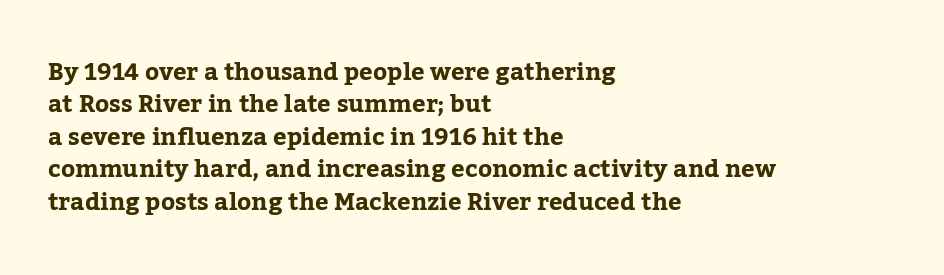
The image shows 24 px text type, upright; set left-aligned, normal line spacing (1.35x), normal letter spacing, not underlined.
